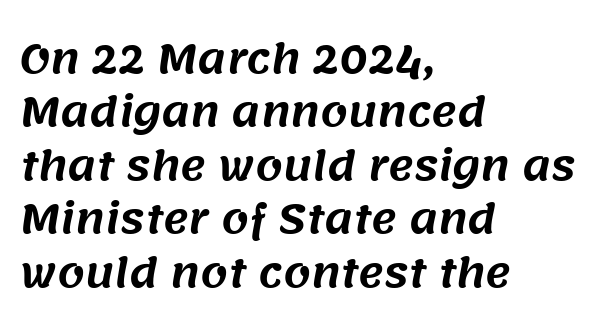
Q: Is the typeface a serif or a sans-serif typeface? A: Sans-serif.
Q: Is the text underlined? A: No.
Q: How is the paragraph aligned? A: Left-aligned.
Q: Is the spacing between letters normal or unusually wide? A: Normal.
Q: Is the spacing between lines tight, normal or loose? A: Normal.
Q: Width (condensed, normal, or wide)? A: Normal.
Q: Stroke contrast? A: Medium.
Q: x-height? A: Large.
Q: Monospaced? A: No.
